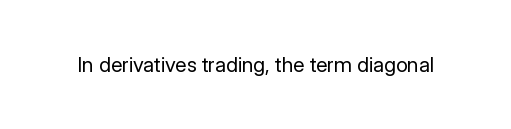
The passage shown is not underscored anywhere. The font's upright variant was chosen for this text. Stems here are at most as thick as an everyday book face. Observe the ordinary spacing: letters are neighbours, not strangers.
